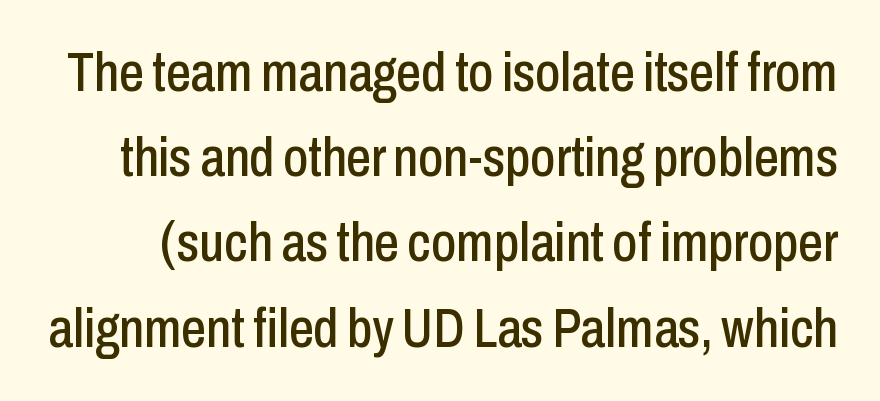
{"serif": "no", "italic": "no", "width": "condensed", "stroke_contrast": "low", "x_height": "medium", "monospaced": "no", "underline": "no", "line_spacing": "normal", "line_spacing_ratio": 1.55, "letter_spacing": "normal", "letter_spacing_em": 0.0, "glyph_px": 55}
